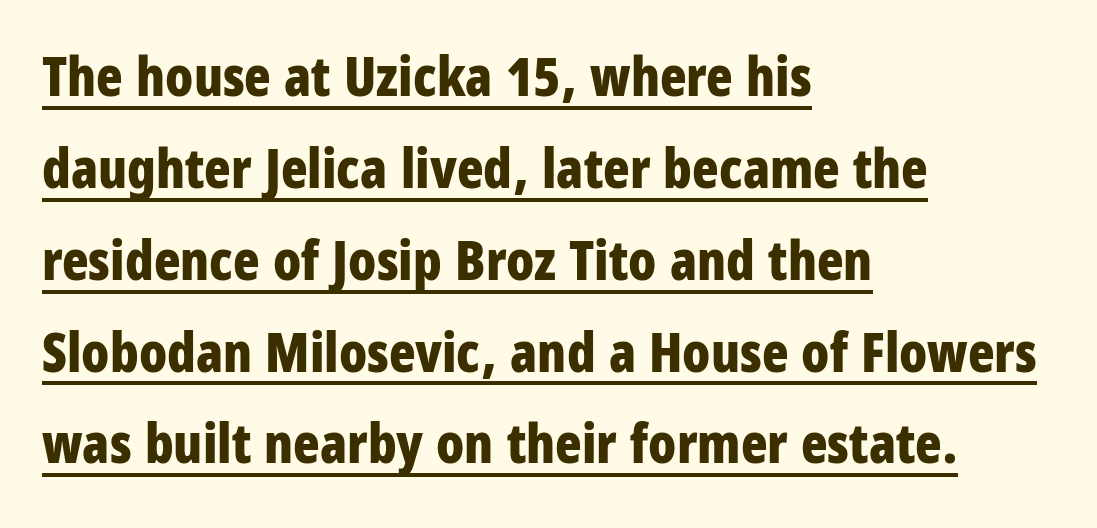
{"serif": "no", "italic": "no", "bold": "yes", "weight": "bold", "width": "condensed", "stroke_contrast": "low", "x_height": "large", "monospaced": "no", "underline": "yes", "align": "left", "line_spacing": "normal", "line_spacing_ratio": 1.67, "letter_spacing": "normal", "letter_spacing_em": 0.0, "glyph_px": 55}
